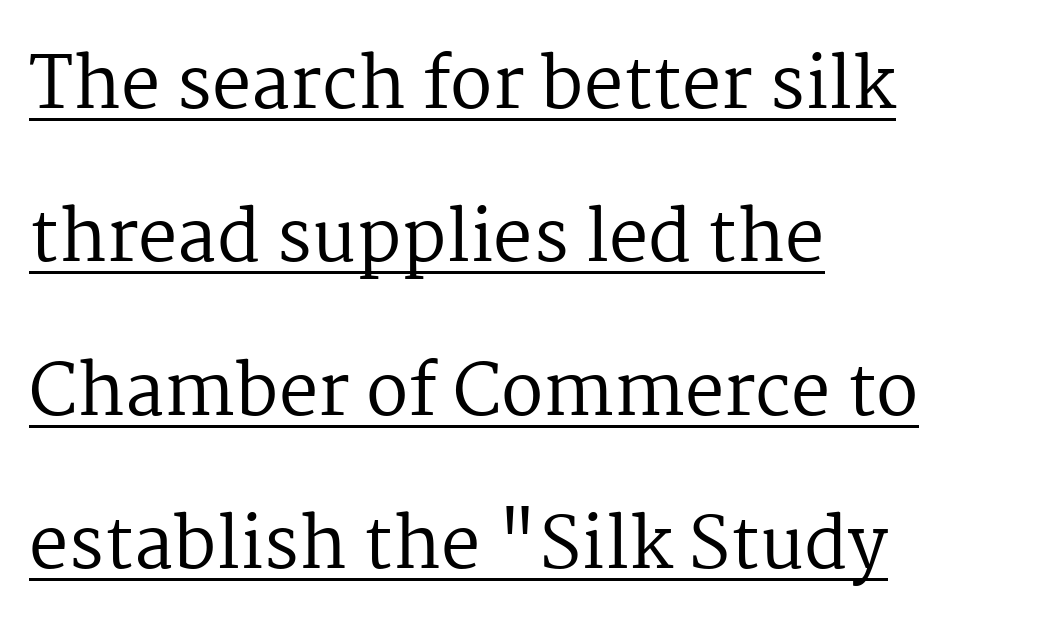
The image shows 70 px regular-weight serif type, upright; set left-aligned, loose line spacing (2.19x), normal letter spacing, underlined; medium stroke contrast and a medium x-height.
